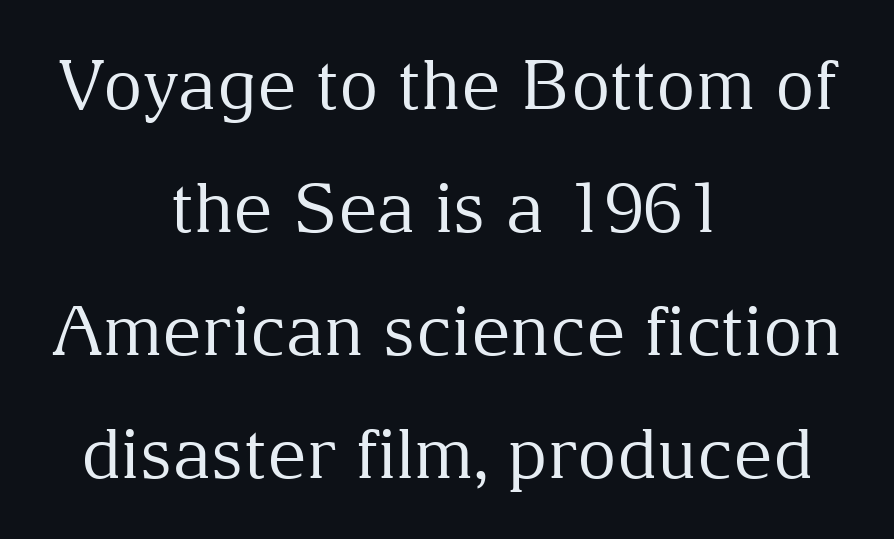
The image shows 68 px regular-weight serif type, upright; set centered, line spacing 1.81x, normal letter spacing, not underlined; medium stroke contrast and a medium x-height.
